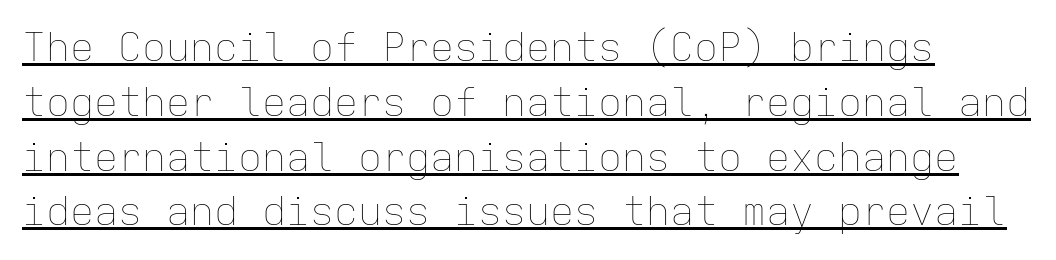
The letters march in equal steps, a hallmark of fixed-pitch type. The weight would be labelled regular, book, light, or lighter still. The gaps between neighbouring characters are ordinary and unremarkable. Like a heading marked for emphasis, these lines bear an underscore. Students, observe: this is what conventionally led text looks like.
